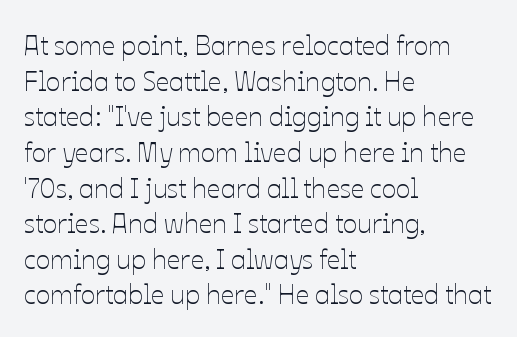
Q: Is the text bold? A: No.
Q: Is the text italic (slanted)? A: No, it is upright.
Q: Is the text underlined? A: No.
Q: How is the paragraph aligned? A: Left-aligned.
Q: Is the spacing between letters normal or unusually wide? A: Normal.
Q: Is the spacing between lines tight, normal or loose? A: Normal.
